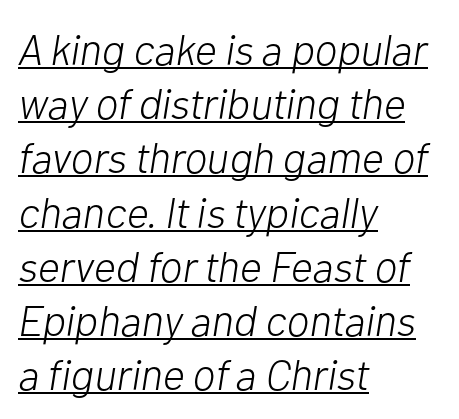
{"italic": "yes", "lean": "right", "slant_degrees": 10, "bold": "no", "weight": "light", "width": "normal", "stroke_contrast": "low", "x_height": "medium", "monospaced": "no", "underline": "yes", "align": "left", "line_spacing": "normal", "line_spacing_ratio": 1.26, "letter_spacing": "normal", "letter_spacing_em": 0.0, "glyph_px": 43}
